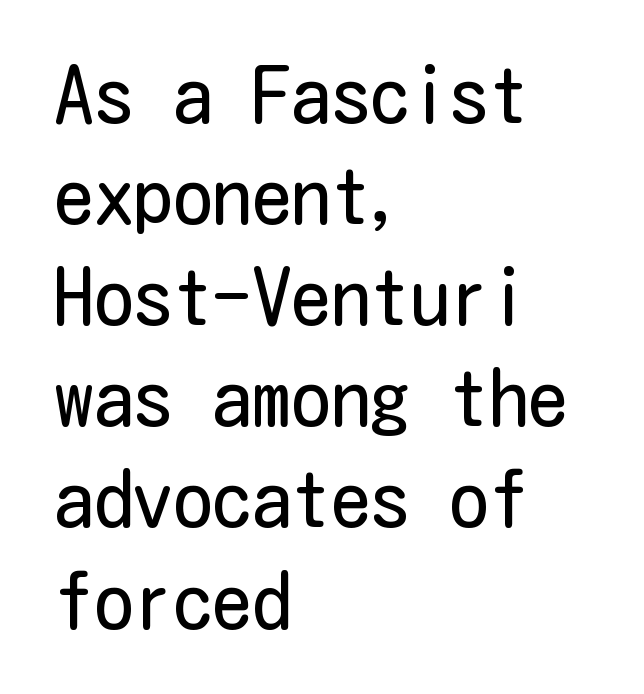
{"serif": "no", "italic": "no", "bold": "no", "weight": "regular", "width": "condensed", "stroke_contrast": "low", "x_height": "medium", "underline": "no", "align": "left", "line_spacing": "normal", "line_spacing_ratio": 1.28, "letter_spacing": "normal", "letter_spacing_em": 0.0, "glyph_px": 79}
